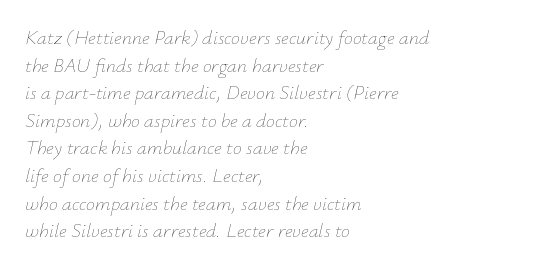
These lines are set flush left with a ragged right edge. The cut favours lightness, reaching ordinary text weight at its darkest. Glyph-to-glyph distance matches everyday printed text. The font's italic variant was chosen for this text.
